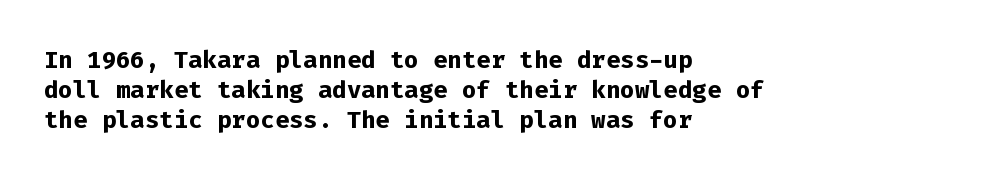
Q: Is the text bold? A: Yes.
Q: Is the text italic (slanted)? A: No, it is upright.
Q: Is the text underlined? A: No.
Q: How is the paragraph aligned? A: Left-aligned.
Q: Is the spacing between letters normal or unusually wide? A: Normal.
